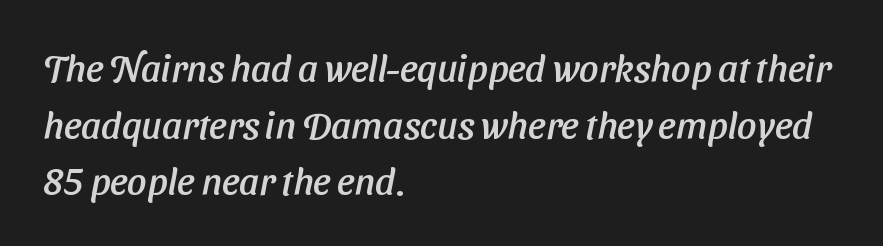
Q: Is the typeface a serif or a sans-serif typeface? A: Sans-serif.
Q: Is the text underlined? A: No.
Q: How is the paragraph aligned? A: Left-aligned.
Q: Is the spacing between letters normal or unusually wide? A: Normal.
Q: Is the spacing between lines tight, normal or loose? A: Normal.
Q: Width (condensed, normal, or wide)? A: Normal.
Q: Stroke contrast? A: Low.
Q: x-height? A: Medium.
Q: Monospaced? A: No.
